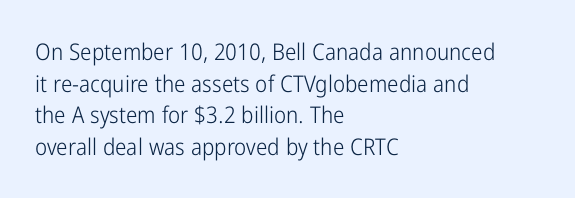
{"italic": "no", "bold": "no", "underline": "no", "align": "left", "line_spacing": "normal", "line_spacing_ratio": 1.38, "letter_spacing": "normal", "letter_spacing_em": 0.0, "glyph_px": 23}
